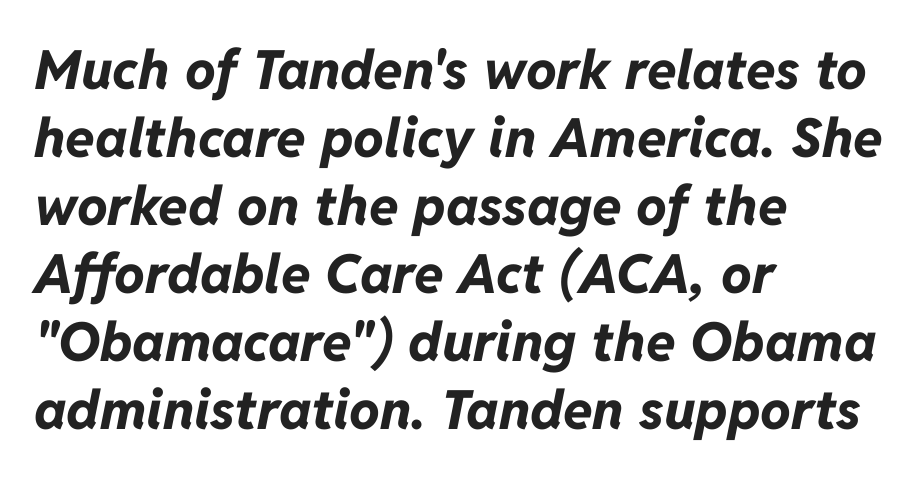
The image shows 54 px bold type, italic (leaning right); set left-aligned, normal line spacing (1.26x), normal letter spacing, not underlined; low stroke contrast and a medium x-height.
